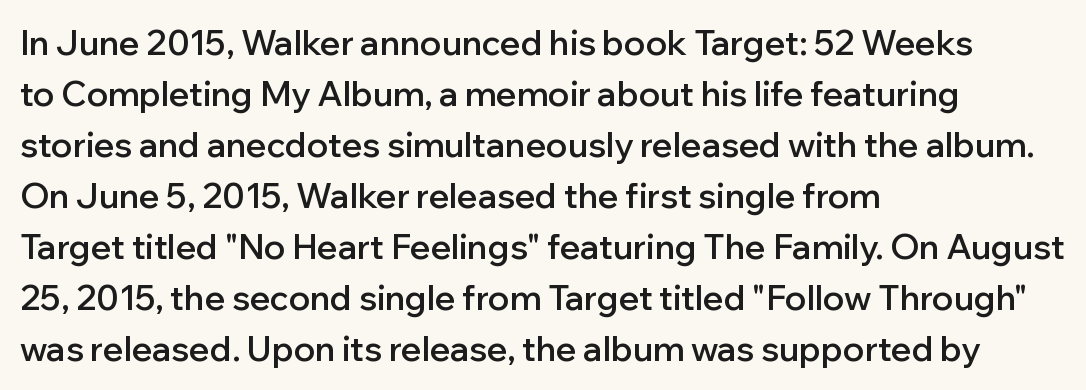
The image shows 34 px semibold sans-serif type, upright; set left-aligned, normal line spacing (1.5x), normal letter spacing, not underlined; low stroke contrast and a medium x-height.
